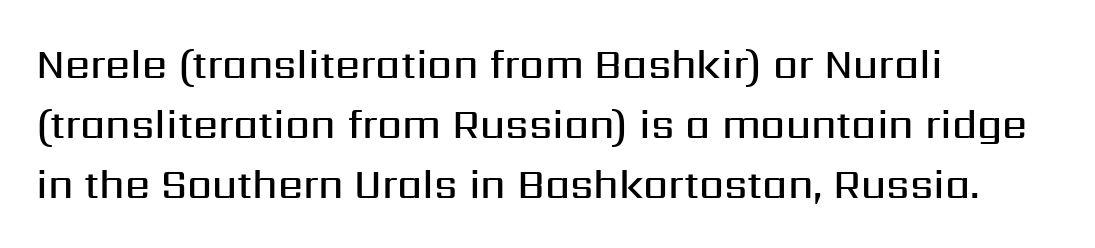
The image shows 40 px semibold sans-serif type, upright; set left-aligned, normal line spacing (1.5x), normal letter spacing, not underlined; medium stroke contrast and a medium x-height.
